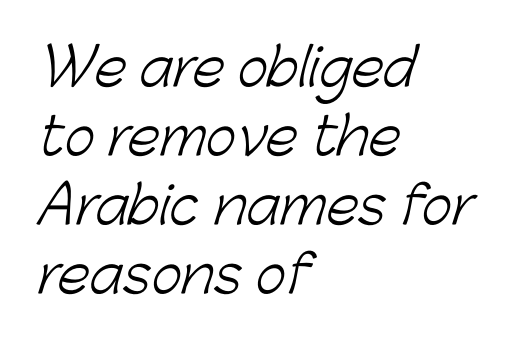
On a weight scale, this lands at 450 or below. The passage shown is typed in a proportional face where columns would drift. Left-aligned paragraph, ragged on the right. The zone under the glyphs is completely vacant. Whoever set this chose a conventional vertical rhythm. Compared with typical body copy, the letter spacing here is the same.
